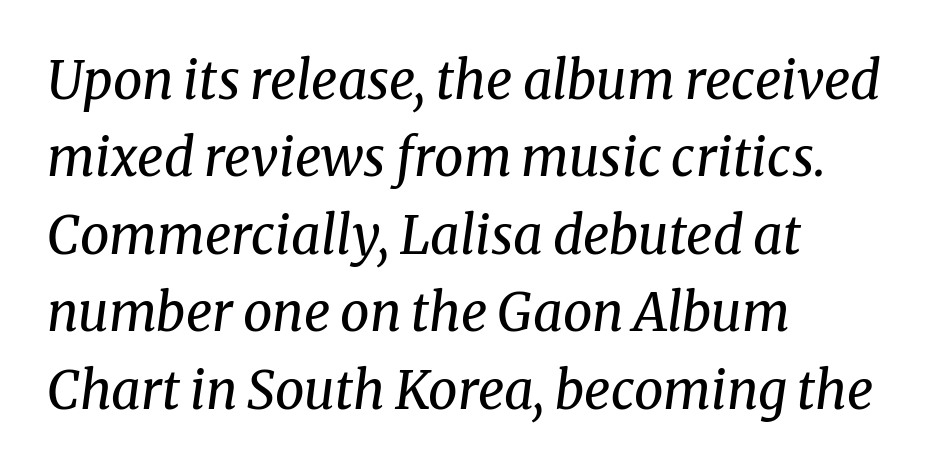
{"serif": "yes", "italic": "yes", "lean": "right", "slant_degrees": 8, "bold": "no", "weight": "regular", "width": "normal", "stroke_contrast": "medium", "x_height": "medium", "monospaced": "no", "underline": "no", "align": "left", "line_spacing": "normal", "line_spacing_ratio": 1.49, "letter_spacing": "normal", "letter_spacing_em": 0.0, "glyph_px": 52}
